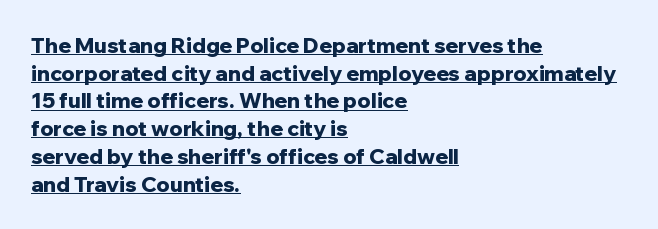
Heft: maximum for text — a bold. Words appear dense and cohesive because spacing is normal. The paragraph has a hard left edge and a soft right edge. Does the lettering tilt? It doesn't — this is upright.
